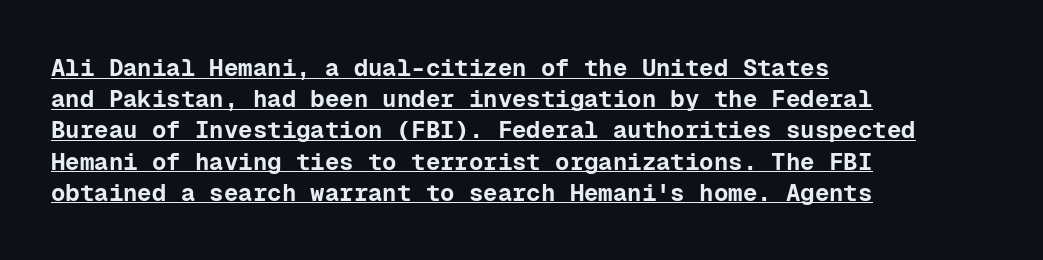
Q: Is the text bold? A: Yes.
Q: Is the text italic (slanted)? A: No, it is upright.
Q: Is the text underlined? A: Yes.
Q: How is the paragraph aligned? A: Left-aligned.
Q: Is the spacing between letters normal or unusually wide? A: Normal.
Q: Is the spacing between lines tight, normal or loose? A: Normal.
